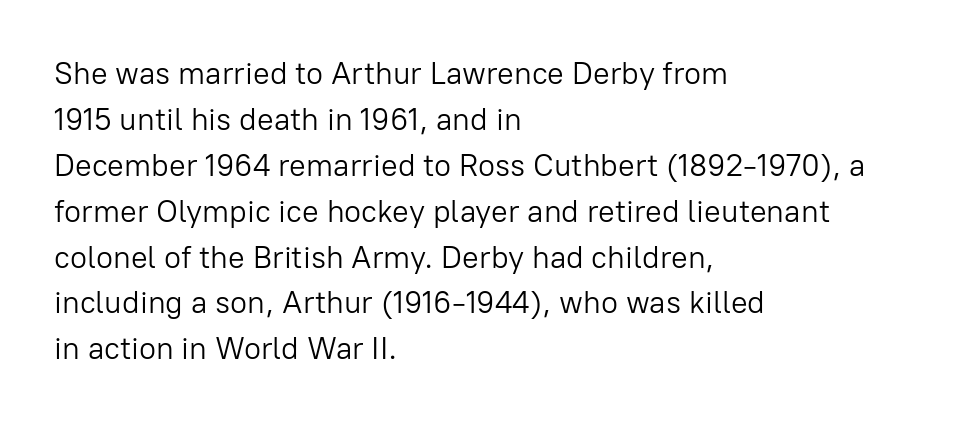
{"serif": "no", "italic": "no", "bold": "no", "weight": "light", "width": "normal", "stroke_contrast": "low", "x_height": "medium", "monospaced": "no", "underline": "no", "align": "left", "line_spacing": "normal", "line_spacing_ratio": 1.48, "letter_spacing": "normal", "letter_spacing_em": 0.0, "glyph_px": 31}
